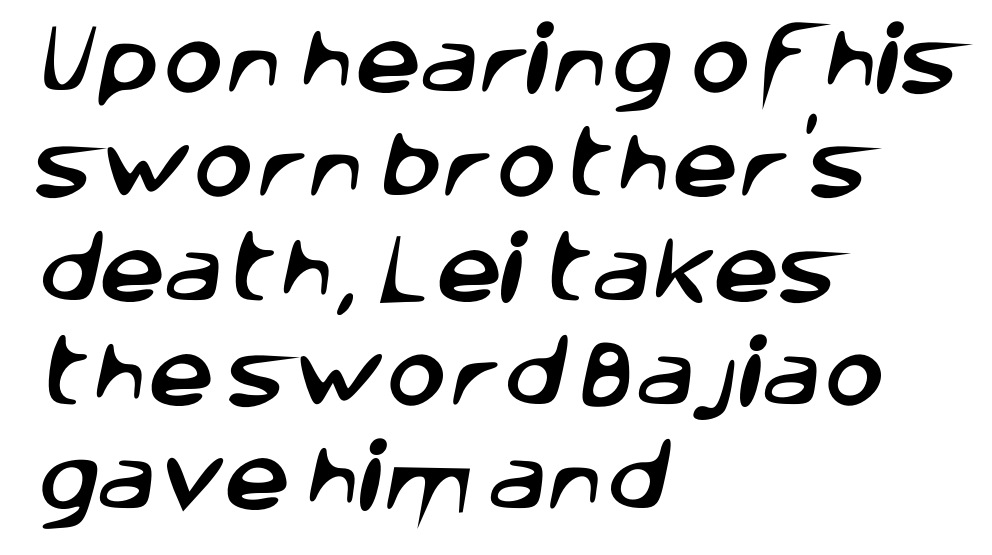
Q: Is the typeface a serif or a sans-serif typeface? A: Sans-serif.
Q: Is the text underlined? A: No.
Q: How is the paragraph aligned? A: Left-aligned.
Q: Is the spacing between letters normal or unusually wide? A: Normal.
Q: Is the spacing between lines tight, normal or loose? A: Normal.
Q: Width (condensed, normal, or wide)? A: Normal.
Q: Stroke contrast? A: Low.
Q: x-height? A: Large.
Q: Monospaced? A: No.
